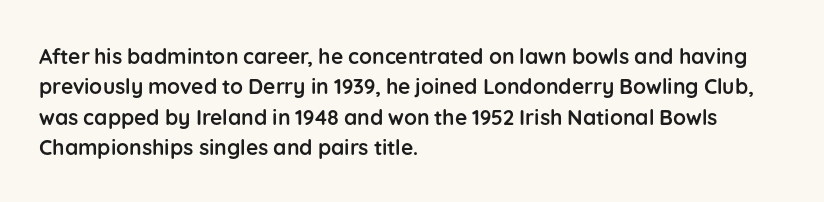
The image shows 21 px bold type, upright; set left-aligned, normal line spacing (1.45x), normal letter spacing, not underlined.
